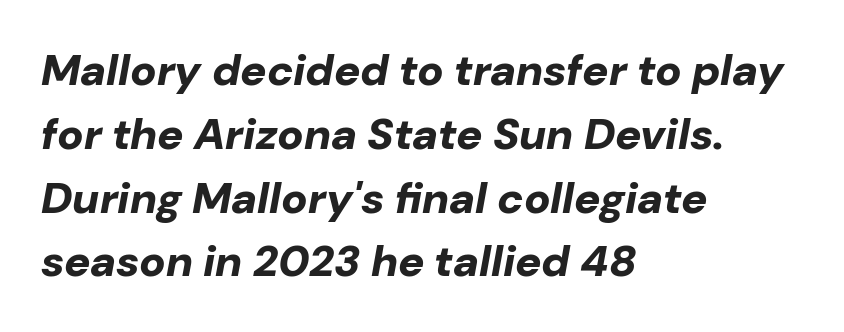
{"italic": "yes", "lean": "right", "slant_degrees": 10, "bold": "yes", "weight": "bold", "width": "normal", "stroke_contrast": "low", "x_height": "medium", "monospaced": "no", "underline": "no", "align": "left", "line_spacing": "normal", "line_spacing_ratio": 1.45, "letter_spacing": "normal", "letter_spacing_em": 0.0, "glyph_px": 44}
